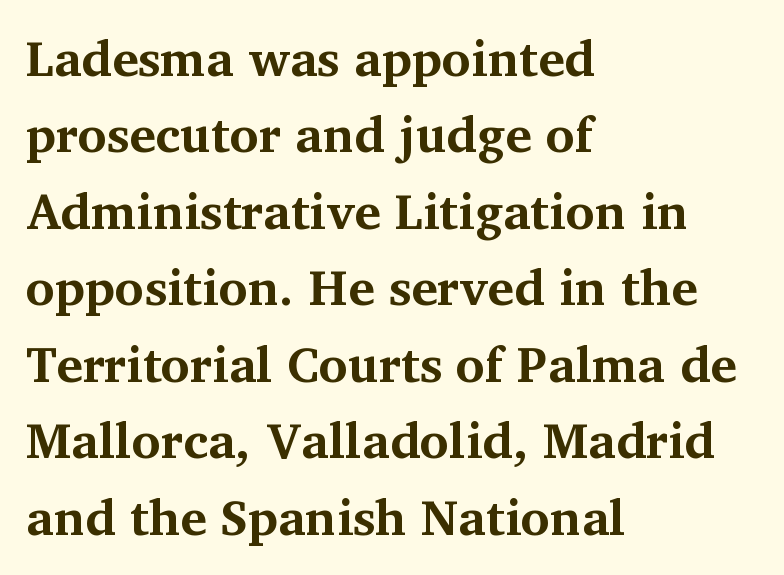
The image shows 50 px bold serif type, upright; set left-aligned, normal line spacing (1.53x), normal letter spacing, not underlined; medium stroke contrast and a medium x-height.
